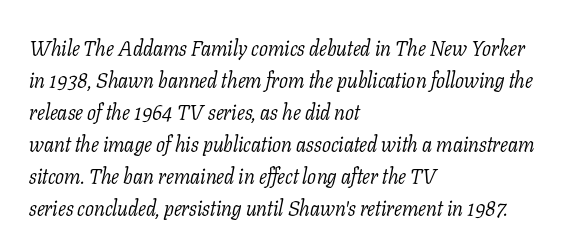
The image shows 21 px text type, italic (leaning right); set left-aligned, normal line spacing (1.52x), normal letter spacing, not underlined.
